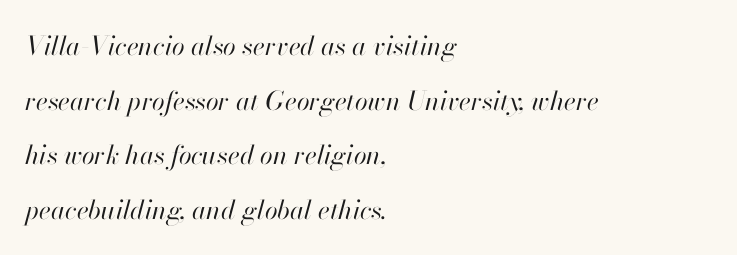
{"italic": "yes", "lean": "right", "slant_degrees": 13, "bold": "no", "underline": "no", "align": "left", "line_spacing": "loose", "line_spacing_ratio": 2.1, "letter_spacing": "normal", "letter_spacing_em": 0.0, "glyph_px": 26}
